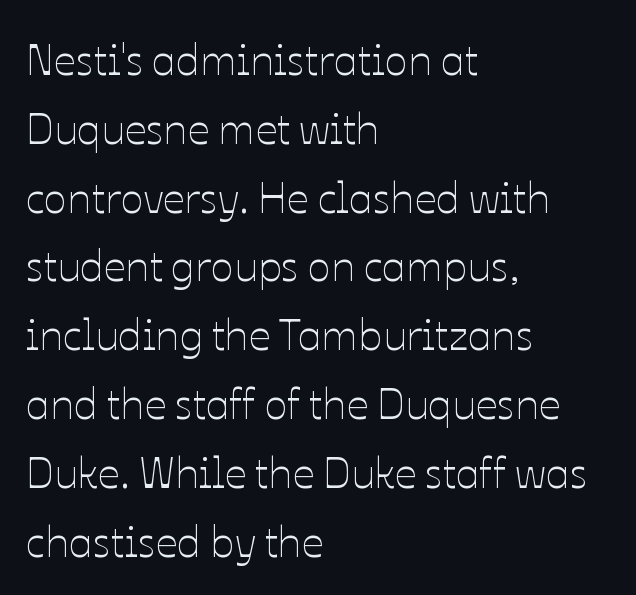
Q: Is the text bold? A: No.
Q: Is the text italic (slanted)? A: No, it is upright.
Q: Is the text underlined? A: No.
Q: How is the paragraph aligned? A: Left-aligned.
Q: Is the spacing between letters normal or unusually wide? A: Normal.
Q: Is the spacing between lines tight, normal or loose? A: Normal.
Q: Width (condensed, normal, or wide)? A: Normal.
Q: Stroke contrast? A: Low.
Q: x-height? A: Medium.
Q: Monospaced? A: No.
